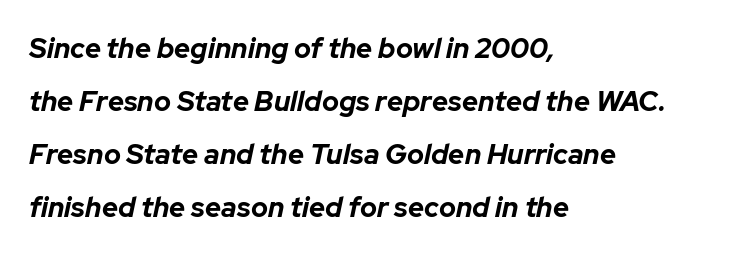
Q: Is the text bold? A: Yes.
Q: Is the text italic (slanted)? A: Yes, it leans right by about 12 degrees.
Q: Is the text underlined? A: No.
Q: How is the paragraph aligned? A: Left-aligned.
Q: Is the spacing between letters normal or unusually wide? A: Normal.
Q: Width (condensed, normal, or wide)? A: Normal.
Q: Stroke contrast? A: Low.
Q: x-height? A: Medium.
Q: Monospaced? A: No.
